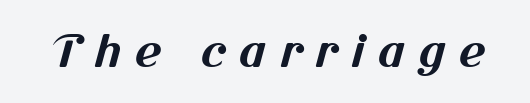
Q: Is the text bold? A: Yes.
Q: Is the typeface a serif or a sans-serif typeface? A: Sans-serif.
Q: Is the text underlined? A: No.
Q: Is the spacing between letters normal or unusually wide? A: Unusually wide.
Q: Width (condensed, normal, or wide)? A: Normal.
Q: Stroke contrast? A: Medium.
Q: x-height? A: Medium.
Q: Monospaced? A: No.
